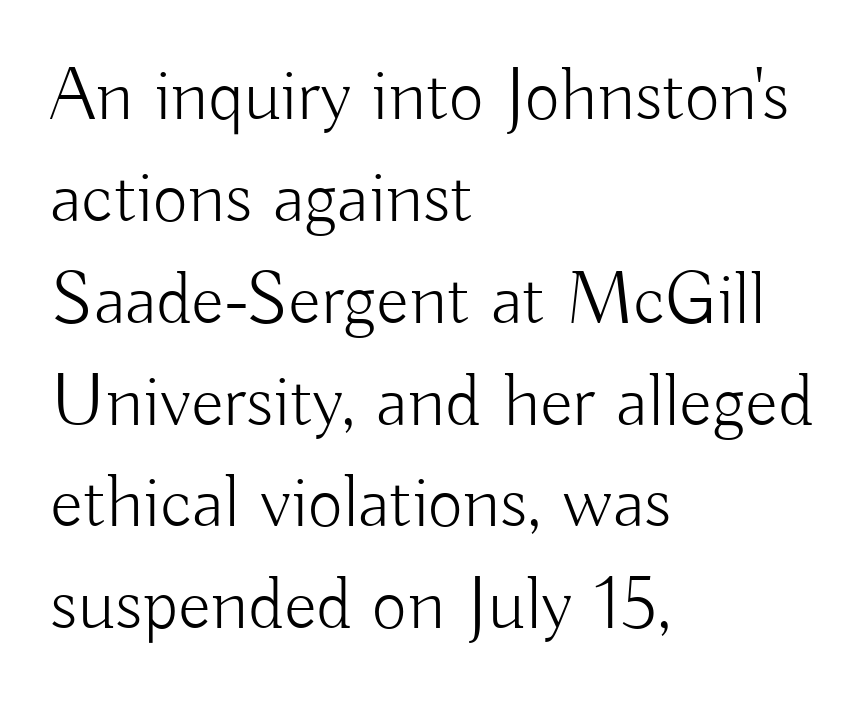
{"serif": "no", "italic": "no", "bold": "no", "weight": "light", "width": "normal", "stroke_contrast": "low", "x_height": "small", "monospaced": "no", "underline": "no", "align": "left", "line_spacing": "normal", "line_spacing_ratio": 1.34, "letter_spacing": "normal", "letter_spacing_em": 0.0, "glyph_px": 76}
